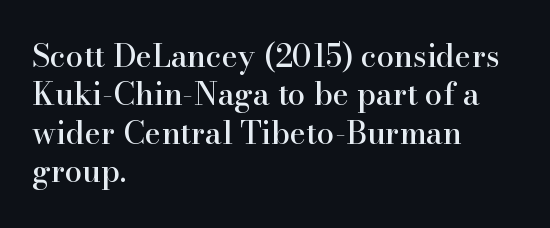
The lines in this sample share a left origin and differ only in where they stop. Posture: straight, roman, zero tilt. Character widths vary here, with narrow letters taking less room than wide ones. Spacing between characters is what you'd get straight out of the box.
